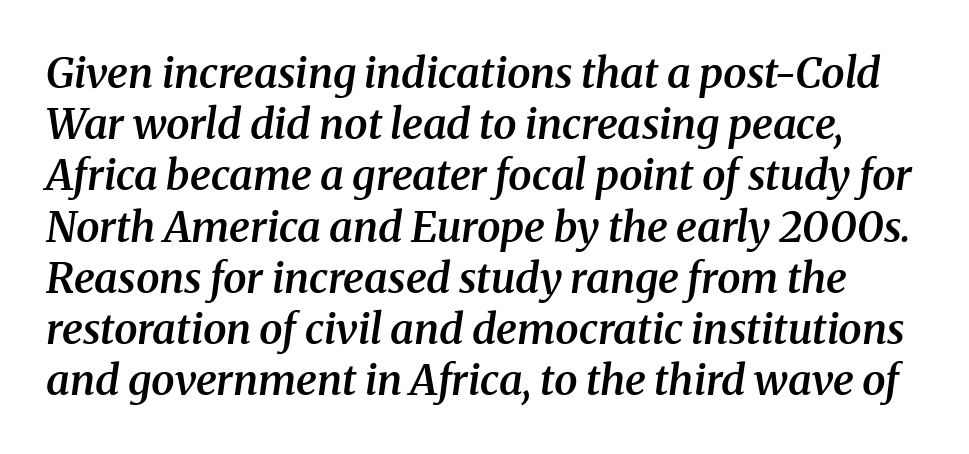
The image shows 42 px semibold serif type, italic (leaning right); set line spacing 1.22x, normal letter spacing, not underlined; medium stroke contrast and a medium x-height.
